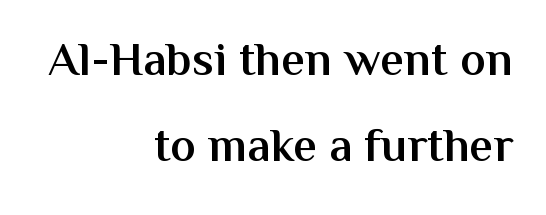
The image shows 48 px semibold sans-serif type, upright; set right-aligned, line spacing 1.79x, normal letter spacing, not underlined; medium stroke contrast and a medium x-height.
